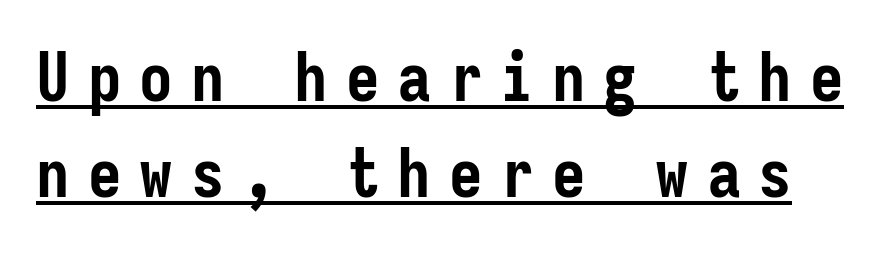
{"serif": "no", "italic": "no", "bold": "yes", "weight": "semibold", "width": "condensed", "stroke_contrast": "low", "x_height": "medium", "monospaced": "yes", "underline": "yes", "line_spacing": "normal", "line_spacing_ratio": 1.44, "letter_spacing": "wide", "letter_spacing_em": 0.27, "glyph_px": 67}
